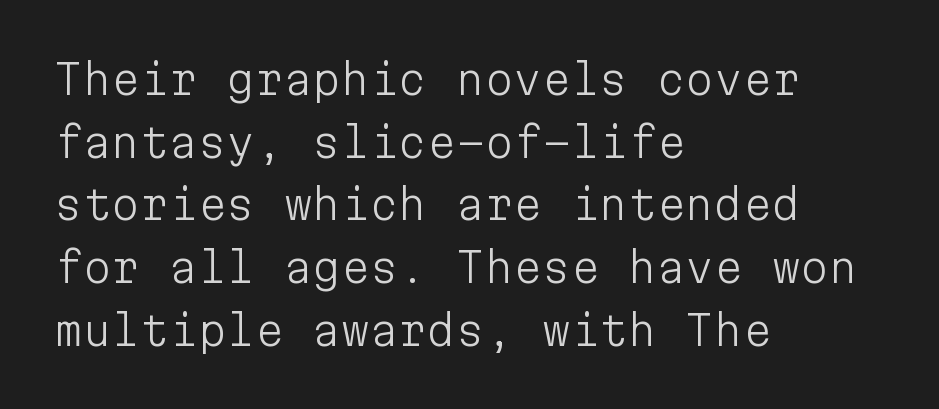
Is the block centered? No — it sits flush against the left margin. The typesetting does not lean heavy: it is not bold. Style check: upright. Any mark beneath the type? The region is blank. Between one letter and the next there's only the usual sliver of space.
